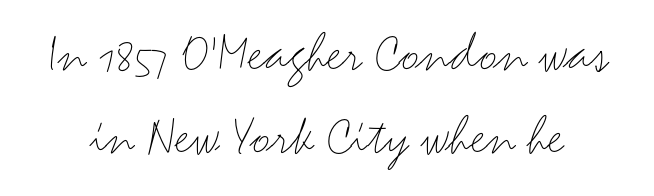
The image shows 57 px light, wide sans-serif type; set normal line spacing (1.45x), normal letter spacing, not underlined; medium stroke contrast and a small x-height.
